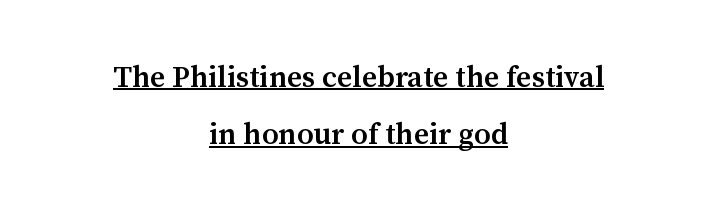
{"serif": "yes", "italic": "no", "bold": "semi", "weight": "semibold", "width": "normal", "stroke_contrast": "medium", "x_height": "medium", "monospaced": "no", "underline": "yes", "align": "center", "line_spacing": "loose", "line_spacing_ratio": 1.91, "letter_spacing": "normal", "letter_spacing_em": 0.0, "glyph_px": 30}
